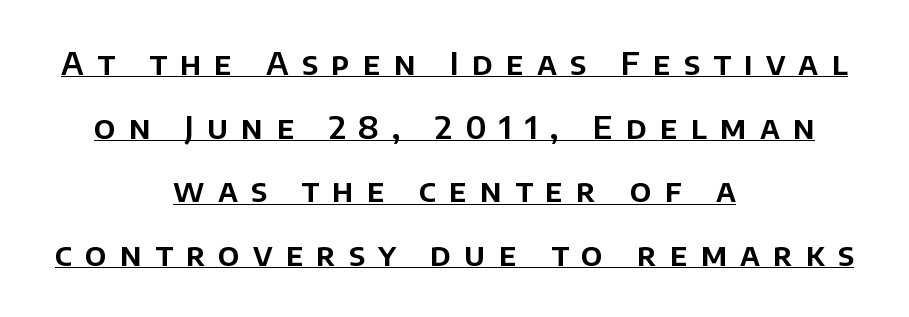
Short note: letters widely spaced. Type style note: lacks serifs. Is this a fixed-width face? No — the glyphs have proportional, varying widths. The line-height multiplier appears high, well above default.
